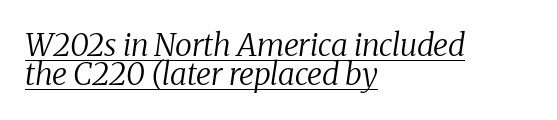
The image shows 31 px regular-weight serif type, italic (leaning right); set left-aligned, tight line spacing (0.95x), normal letter spacing, underlined; medium stroke contrast and a medium x-height.
